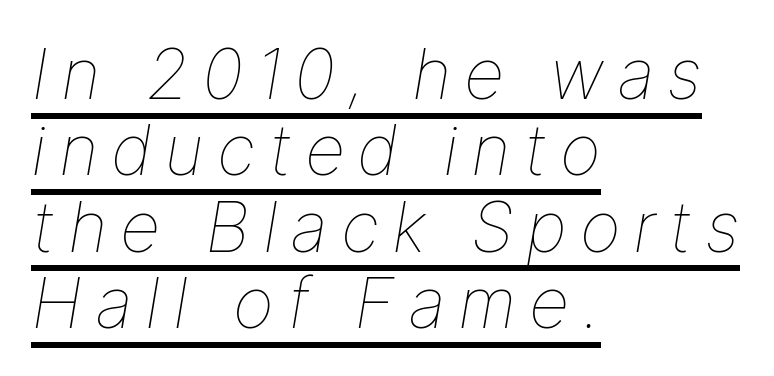
Q: Is the text bold? A: No.
Q: Is the text italic (slanted)? A: Yes, it leans right by about 9 degrees.
Q: Is the text underlined? A: Yes.
Q: How is the paragraph aligned? A: Left-aligned.
Q: Is the spacing between lines tight, normal or loose? A: Tight.
Q: Width (condensed, normal, or wide)? A: Normal.
Q: Stroke contrast? A: Low.
Q: x-height? A: Medium.
Q: Monospaced? A: No.
